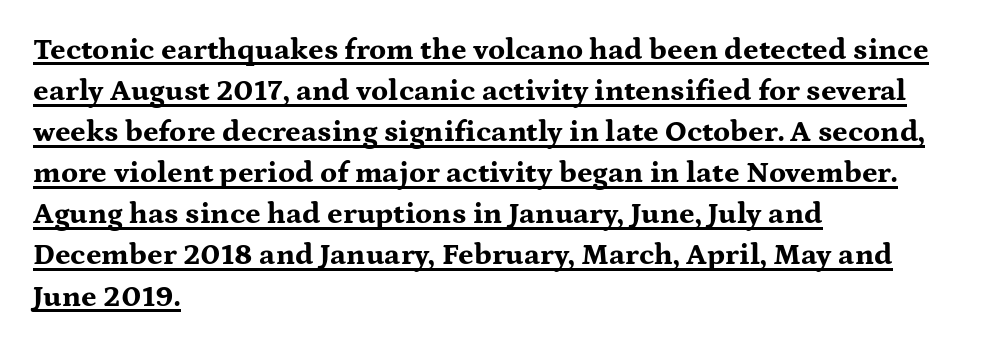
Q: Is the text bold? A: Yes.
Q: Is the text italic (slanted)? A: No, it is upright.
Q: Is the typeface a serif or a sans-serif typeface? A: Serif.
Q: Is the text underlined? A: Yes.
Q: How is the paragraph aligned? A: Left-aligned.
Q: Is the spacing between letters normal or unusually wide? A: Normal.
Q: Is the spacing between lines tight, normal or loose? A: Normal.
Q: Width (condensed, normal, or wide)? A: Wide.
Q: Stroke contrast? A: Medium.
Q: x-height? A: Medium.
Q: Monospaced? A: No.
